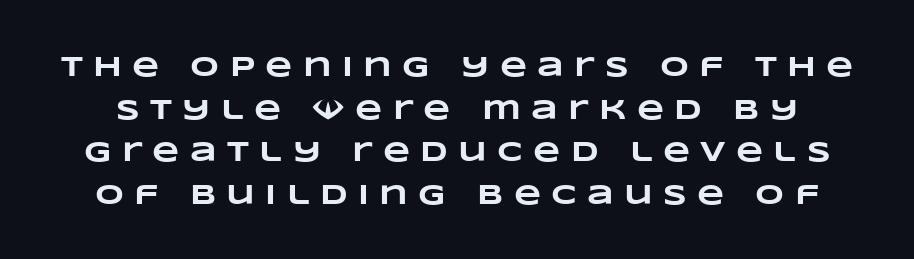
Q: Is the text bold? A: Yes.
Q: Is the text underlined? A: No.
Q: Is the spacing between letters normal or unusually wide? A: Unusually wide.
Q: Is the spacing between lines tight, normal or loose? A: Normal.
Q: Width (condensed, normal, or wide)? A: Wide.
Q: Stroke contrast? A: Low.
Q: x-height? A: Large.
Q: Monospaced? A: No.
